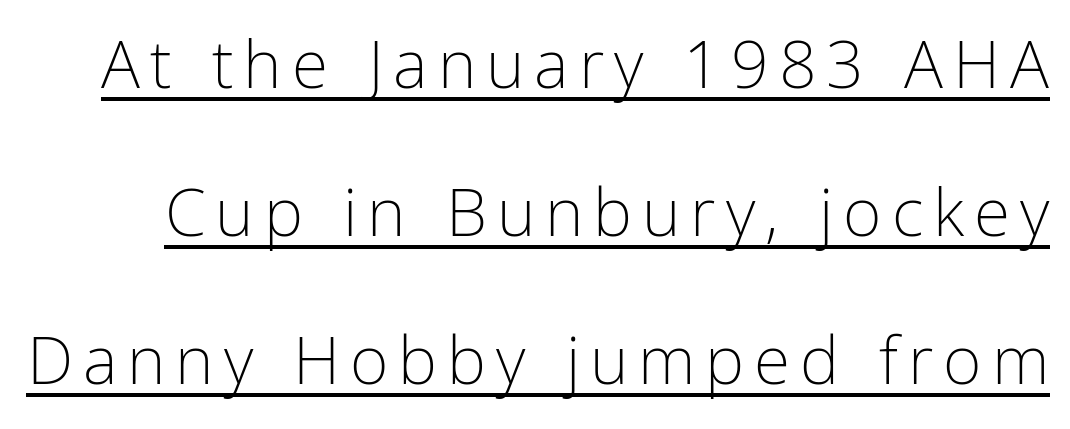
This reads as an unemphasized weight, regular at the heaviest. This is the regular roman posture of the typeface. Students, observe: this is what heavily led, spacious text looks like. Check where the strokes stop: nothing finishes them off — pure sans.
